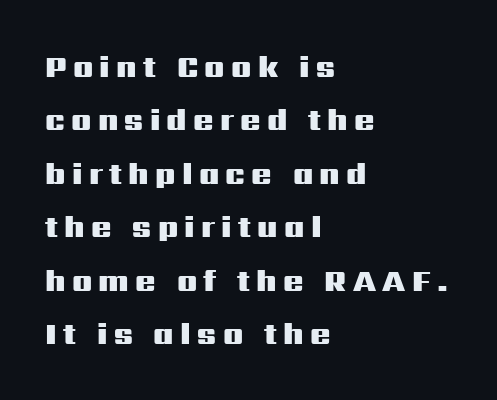
The image shows 30 px heavy, wide sans-serif type, upright; set left-aligned, line spacing 1.78x, unusually wide letter spacing (+0.21 em), not underlined; medium stroke contrast and a medium x-height.
